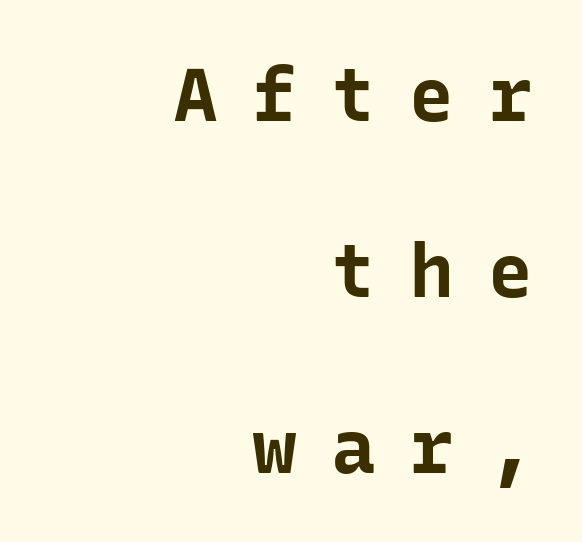
The leading is generous, giving the passage an open texture. Heavy, bold letterforms. Nobody drew a line under any word here. Tall strokes in this sample are plumb rather than angled. You could count columns in this text — the font is strictly monospaced.
